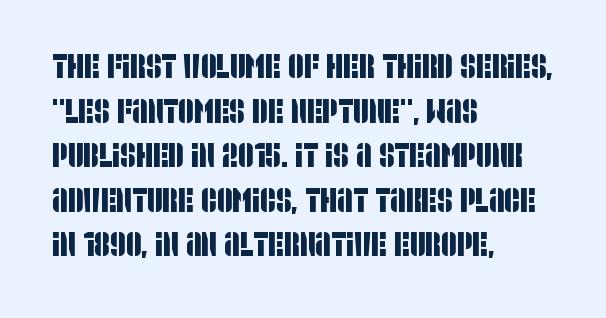
{"serif": "no", "width": "condensed", "stroke_contrast": "low", "x_height": "large", "monospaced": "no", "underline": "no", "align": "left", "line_spacing": "normal", "line_spacing_ratio": 1.31, "letter_spacing": "normal", "letter_spacing_em": 0.0, "glyph_px": 34}
